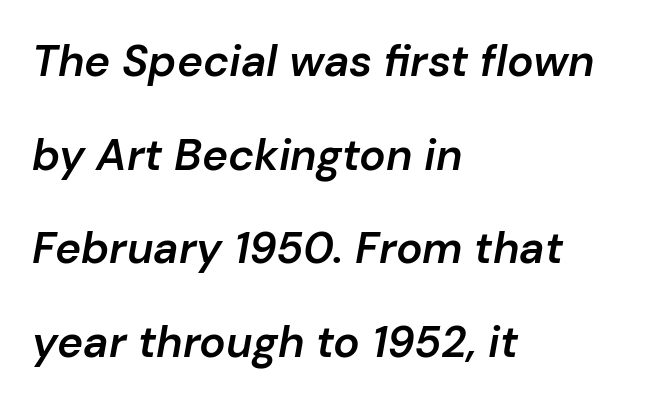
The foot of each line stays bare and open. Compared with an ordinary text face, these strokes are moderately heavier — a semibold. Which margin do the lines hug? The left one — the right edge is uneven. Is this a fixed-width face? No — the glyphs have proportional, varying widths. Is the type slanted? Yes — the strokes lean at a clear angle. Line spacing here is loose.
